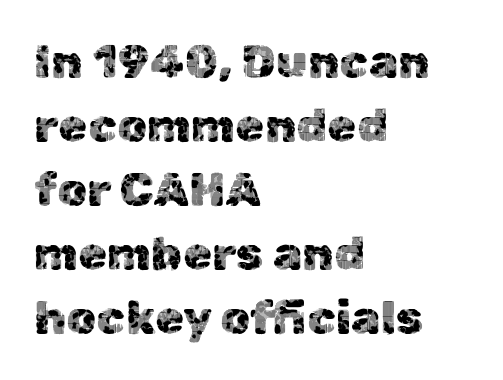
Q: Is the text italic (slanted)? A: No, it is upright.
Q: Is the typeface a serif or a sans-serif typeface? A: Sans-serif.
Q: Is the text underlined? A: No.
Q: How is the paragraph aligned? A: Left-aligned.
Q: Is the spacing between letters normal or unusually wide? A: Normal.
Q: Is the spacing between lines tight, normal or loose? A: Normal.
Q: Width (condensed, normal, or wide)? A: Normal.
Q: x-height? A: Medium.
Q: Monospaced? A: No.
